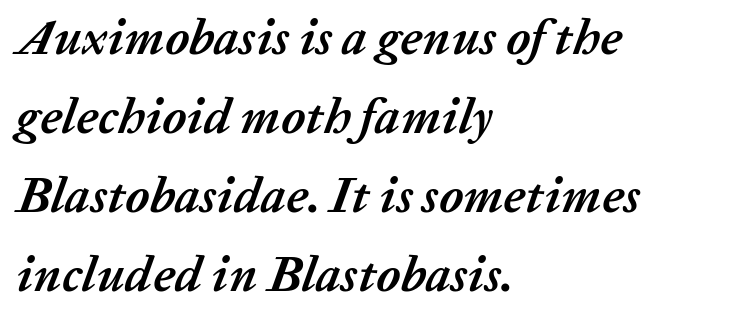
Nobody drew a line under any word here. The typography opts for an oblique posture over an upright one. Pretty heavy lettering here — definitely bold. Alignment: flush left. Note the varied advance widths — an 'i' is clearly narrower than an 'm'.
